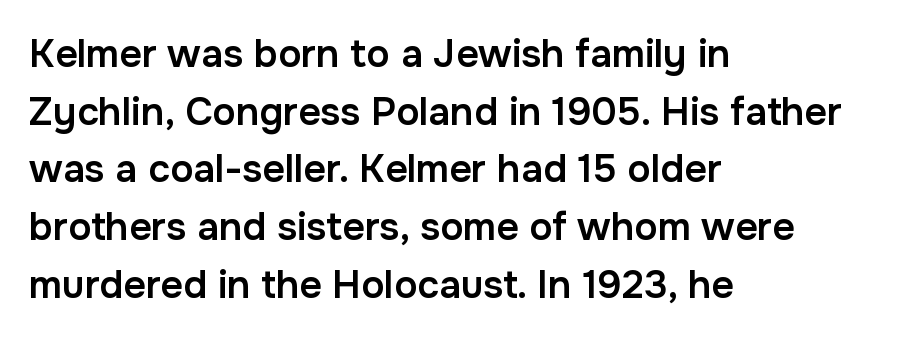
{"serif": "no", "italic": "no", "bold": "semi", "weight": "semibold", "width": "normal", "stroke_contrast": "low", "x_height": "medium", "monospaced": "no", "underline": "no", "align": "left", "line_spacing": "normal", "line_spacing_ratio": 1.48, "letter_spacing": "normal", "letter_spacing_em": 0.0, "glyph_px": 39}
